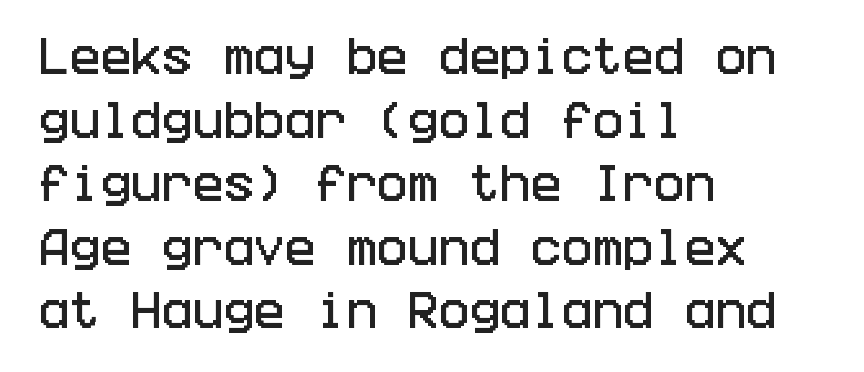
Each row of text sits above clean, open space. Regular leading. All the whitespace from short lines collects on the right. What stands out about the letter spacing? Nothing — it is the standard amount.
